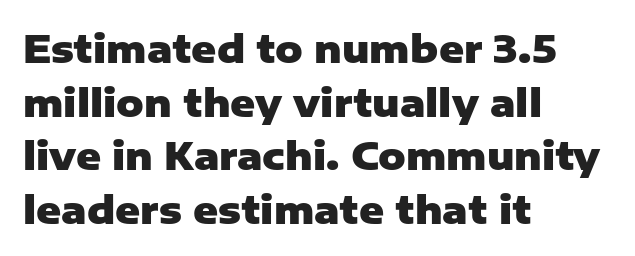
Q: Is the text bold? A: Yes.
Q: Is the text italic (slanted)? A: No, it is upright.
Q: Is the typeface a serif or a sans-serif typeface? A: Sans-serif.
Q: Is the text underlined? A: No.
Q: How is the paragraph aligned? A: Left-aligned.
Q: Is the spacing between letters normal or unusually wide? A: Normal.
Q: Is the spacing between lines tight, normal or loose? A: Normal.
Q: Width (condensed, normal, or wide)? A: Normal.
Q: Stroke contrast? A: Low.
Q: x-height? A: Medium.
Q: Monospaced? A: No.
